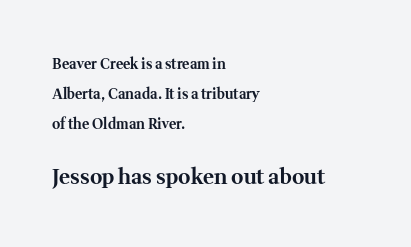
The image shows 21 px bold type, upright; set left-aligned, loose line spacing (2.13x), normal letter spacing, not underlined; the second (bottom) block is 1.5x larger.
